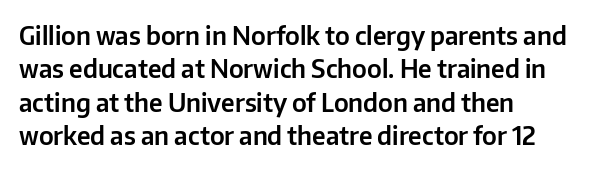
{"italic": "no", "underline": "no", "align": "left", "line_spacing": "normal", "line_spacing_ratio": 1.34, "letter_spacing": "normal", "letter_spacing_em": 0.0, "glyph_px": 25}
